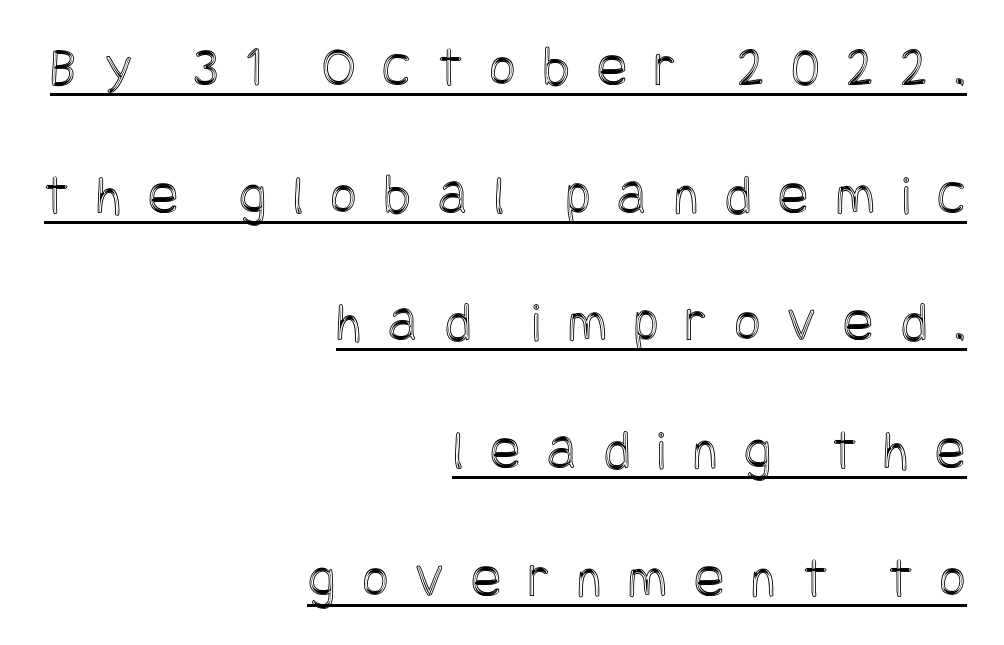
Students, note that the glyphs here are deliberately spaced far apart. Summary of vertical rhythm: relaxed, with wide interline spacing. No italicization has been applied; the sample stays upright. Does the copy run flush right? Yes — the right margin is perfectly even. Emphasis is given by a line drawn under the lettering.
